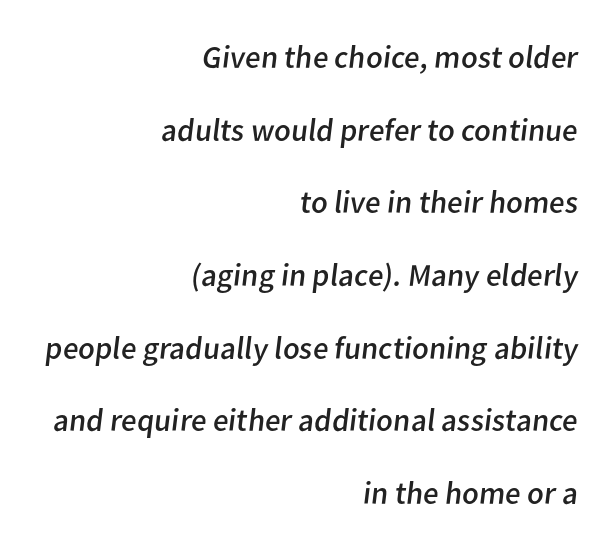
Think of a printed novel: that variable character pitch is what you see here. Has an underline been added? It has not. The tracking reads as untouched default to a designer's eye. Each line ends at the same right margin while the left side varies. Weight: not bold — regular or lighter. Regarding serifs, this sample does without them.
